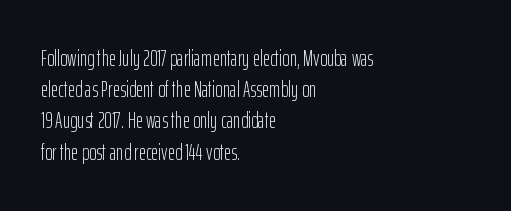
Every row of glyphs begins at an identical x-position on the left. The typesetting does not lean heavy: it is not bold. One glance says typical: line gaps are just what's usual. Underlining? Definitely not there.
